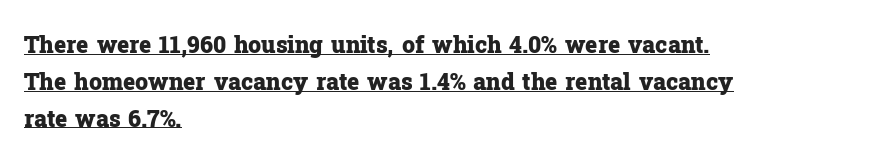
Typesetter's note: full bold, strokes at maximum text heaviness. Line starts are locked; line ends wander. Does a line run under the words? Yes, clearly. No extra tracking has been applied to these lines. The type sits square on the baseline with zero lean.
